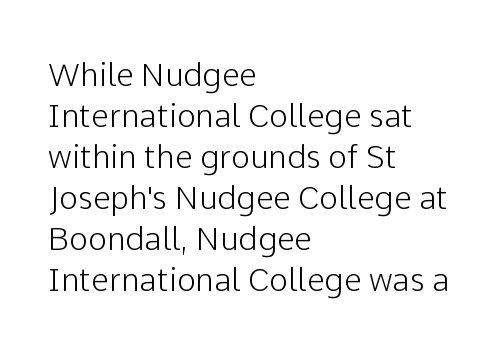
{"serif": "no", "italic": "no", "width": "normal", "stroke_contrast": "low", "x_height": "medium", "monospaced": "no", "underline": "no", "align": "left", "line_spacing": "normal", "line_spacing_ratio": 1.28, "letter_spacing": "normal", "letter_spacing_em": 0.0, "glyph_px": 32}
